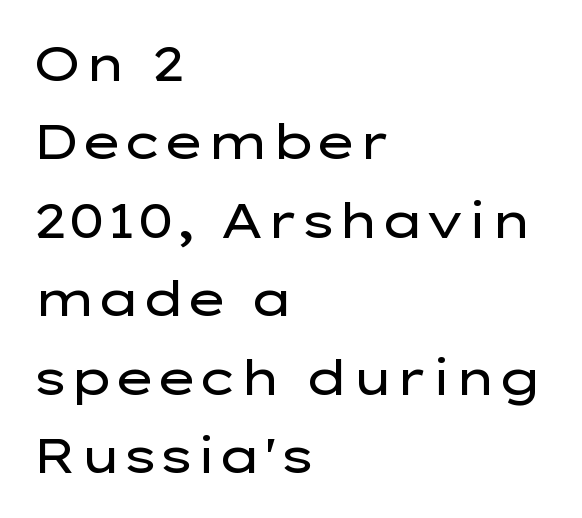
The image shows 49 px regular-weight, wide sans-serif type, upright; set left-aligned, normal line spacing (1.6x), normal letter spacing, not underlined; low stroke contrast and a medium x-height.
